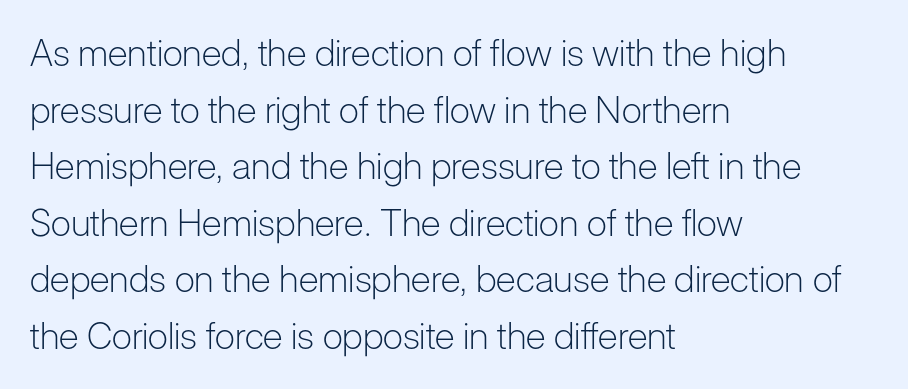
{"serif": "no", "italic": "no", "bold": "no", "weight": "light", "width": "normal", "stroke_contrast": "low", "x_height": "medium", "monospaced": "no", "underline": "no", "align": "left", "line_spacing": "normal", "line_spacing_ratio": 1.53, "letter_spacing": "normal", "letter_spacing_em": 0.0, "glyph_px": 37}
